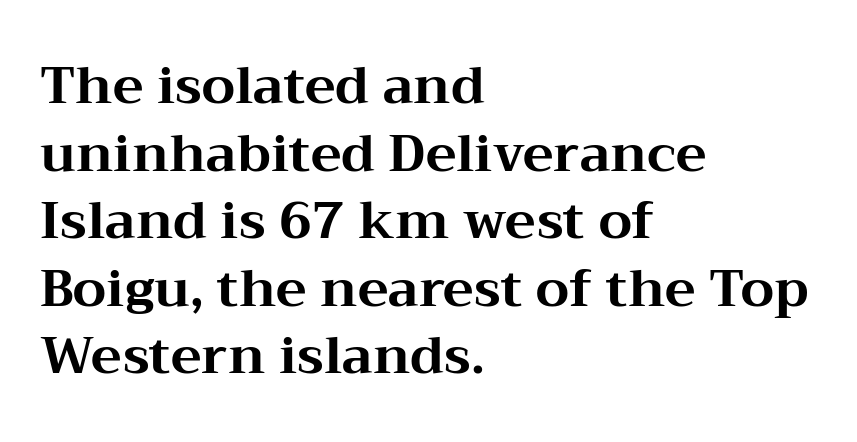
The image shows 52 px bold, wide serif type, upright; set left-aligned, normal line spacing (1.3x), normal letter spacing, not underlined; medium stroke contrast and a medium x-height.
